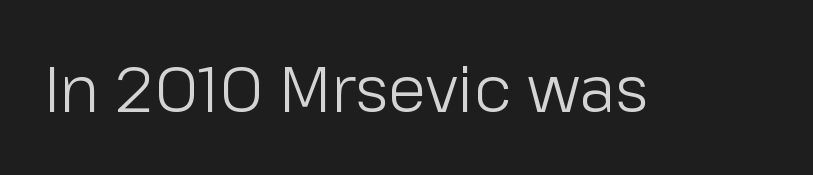
Q: Is the text bold? A: No.
Q: Is the text italic (slanted)? A: No, it is upright.
Q: Is the typeface a serif or a sans-serif typeface? A: Sans-serif.
Q: Is the text underlined? A: No.
Q: Is the spacing between letters normal or unusually wide? A: Normal.
Q: Width (condensed, normal, or wide)? A: Normal.
Q: Stroke contrast? A: Low.
Q: x-height? A: Medium.
Q: Monospaced? A: No.
